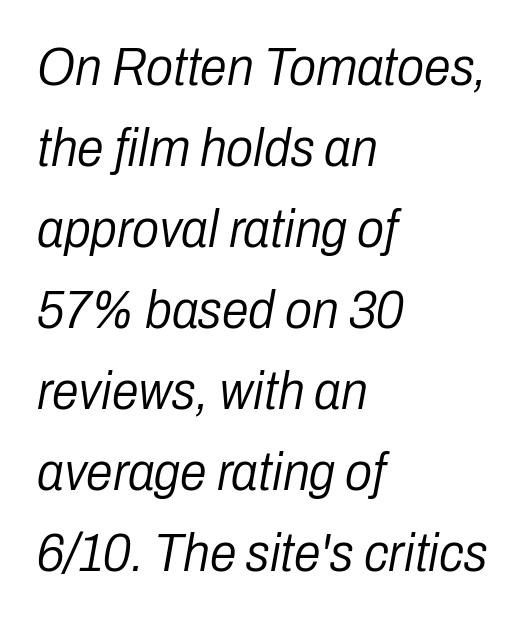
{"italic": "yes", "lean": "right", "slant_degrees": 10, "bold": "no", "weight": "light", "width": "condensed", "stroke_contrast": "low", "x_height": "medium", "monospaced": "no", "underline": "no", "align": "left", "line_spacing": "normal", "line_spacing_ratio": 1.5, "letter_spacing": "normal", "letter_spacing_em": 0.0, "glyph_px": 54}
